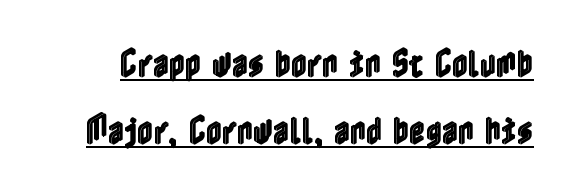
Q: Is the text italic (slanted)? A: No, it is upright.
Q: Is the text underlined? A: Yes.
Q: Is the spacing between letters normal or unusually wide? A: Normal.
Q: Is the spacing between lines tight, normal or loose? A: Loose.
Q: Width (condensed, normal, or wide)? A: Condensed.
Q: x-height? A: Medium.
